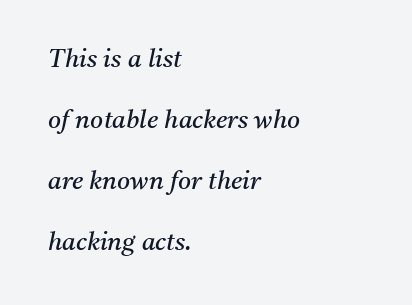
{"italic": "yes", "lean": "right", "slant_degrees": 11, "bold": "no", "underline": "no", "align": "left", "line_spacing": "loose", "line_spacing_ratio": 2.44, "letter_spacing": "normal", "letter_spacing_em": 0.0, "glyph_px": 25}
